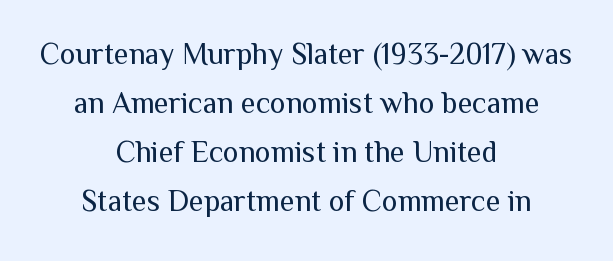
The image shows 30 px regular-weight sans-serif type, upright; set centered, normal line spacing (1.63x), normal letter spacing, not underlined; medium stroke contrast and a medium x-height.
